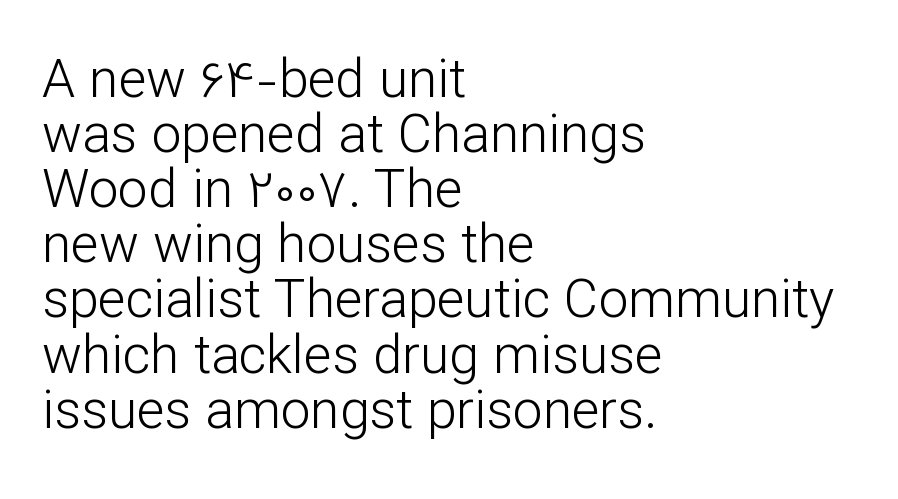
The type is set solid horizontally, with unmodified tracking. Think of a printed novel: that variable character pitch is what you see here. The rag falls on the right side of this text block. Weight: regular or lighter.
